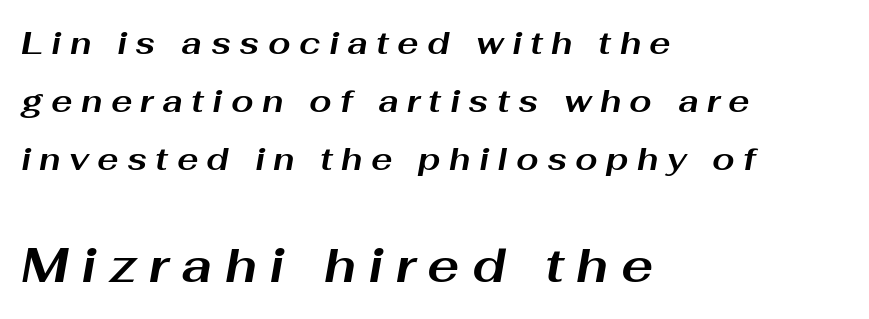
{"italic": "yes", "lean": "right", "slant_degrees": 10, "bold": "yes", "weight": "bold", "width": "wide", "stroke_contrast": "medium", "x_height": "medium", "monospaced": "no", "underline": "no", "align": "left", "line_spacing_ratio": 1.81, "letter_spacing": "wide", "letter_spacing_em": 0.26, "larger_block": "second", "size_ratio": 1.5, "glyph_px": 48}
